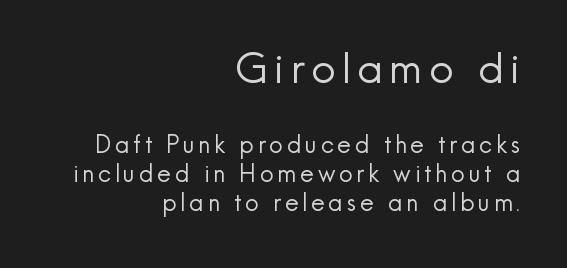
A quiet, ordinary-to-light weight characterises the typeface. Typographically, this falls in the sans-serif category. Large over small — that's the arrangement of the two blocks here. This is roman type, the default non-slanted kind. The letters advance in unequal steps, a hallmark of proportional type. Glance below the letters and you will spot only blank space.
